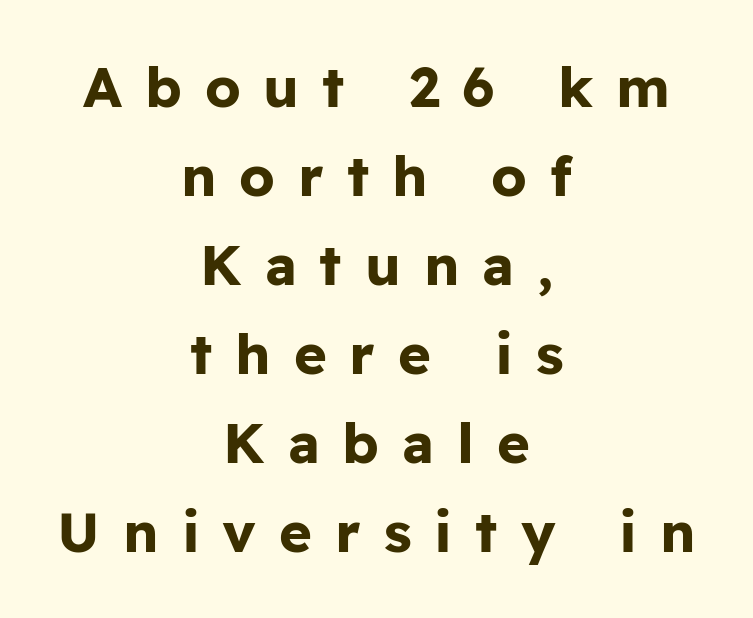
As a designer I'd log this as weight 700, bold. Note the varied advance widths — an 'i' is clearly narrower than an 'm'. Unlike a traditional serif, this face leaves its strokes unadorned. Each word looks stretched out because of the extra space between its letters.
